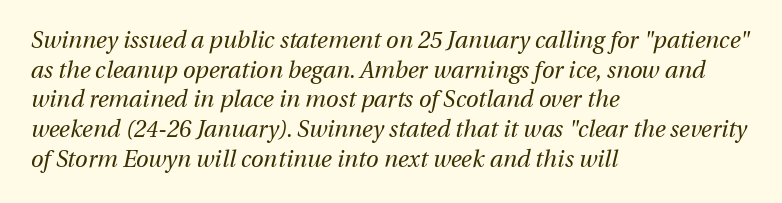
{"italic": "yes", "lean": "right", "slant_degrees": 13, "bold": "no", "underline": "no", "align": "left", "line_spacing": "normal", "line_spacing_ratio": 1.29, "letter_spacing": "normal", "letter_spacing_em": 0.0, "glyph_px": 23}
